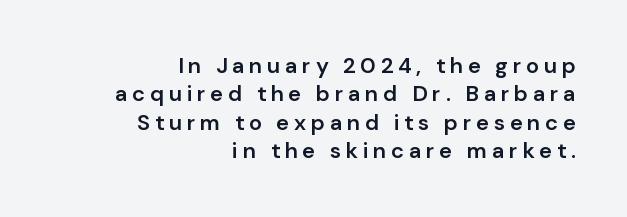
Q: Is the text bold? A: Semi-bold.
Q: Is the text italic (slanted)? A: No, it is upright.
Q: Is the text underlined? A: No.
Q: How is the paragraph aligned? A: Right-aligned.
Q: Is the spacing between letters normal or unusually wide? A: Unusually wide.
Q: Is the spacing between lines tight, normal or loose? A: Normal.
